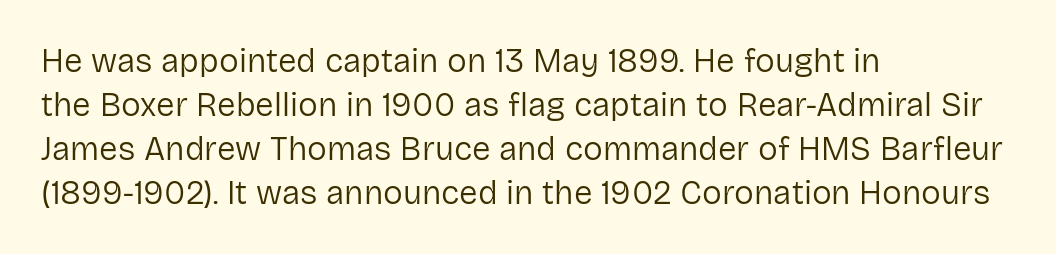
The letters carry no serifs — their stems end cleanly without finishing strokes. The paragraph has a hard left edge and a soft right edge. Is this a fixed-width face? No — the glyphs have proportional, varying widths. Notice how descenders clear the ascenders below comfortably — that's standard leading. The cut favours lightness, reaching ordinary text weight at its darkest. The type is set solid horizontally, with unmodified tracking.
